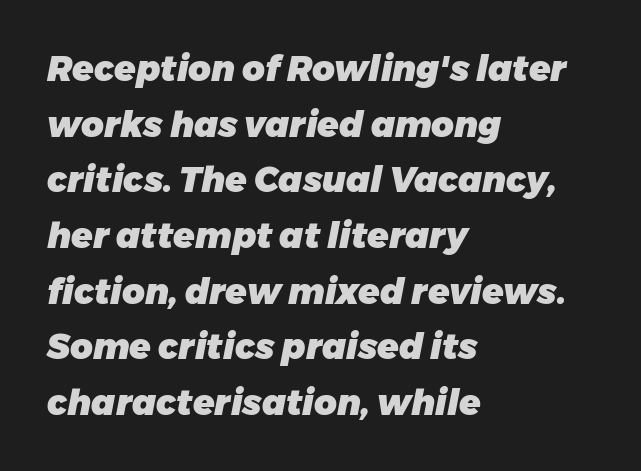
Q: Is the text bold? A: Yes.
Q: Is the text italic (slanted)? A: Yes, it leans right by about 11 degrees.
Q: Is the text underlined? A: No.
Q: How is the paragraph aligned? A: Left-aligned.
Q: Is the spacing between letters normal or unusually wide? A: Normal.
Q: Is the spacing between lines tight, normal or loose? A: Normal.
Q: Width (condensed, normal, or wide)? A: Normal.
Q: Stroke contrast? A: Low.
Q: x-height? A: Medium.
Q: Monospaced? A: No.
